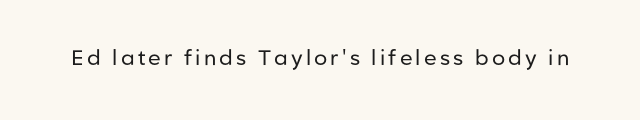
Nope, not italic — everything's standing straight. Weight: regular or lighter. This rendering features lettering with no underline.
